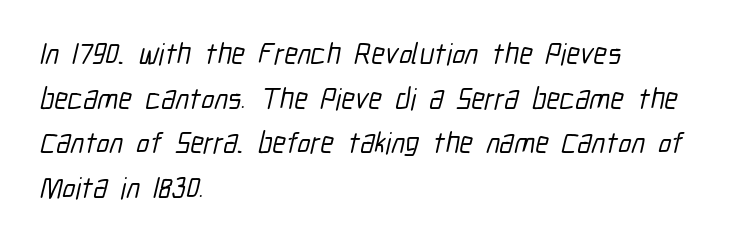
Type without underlining. Each line starts at the same left margin while the right side varies. Observe the absence of serifs on each vertical stroke in this sample. Note the varied advance widths — an 'i' is clearly narrower than an 'm'.
